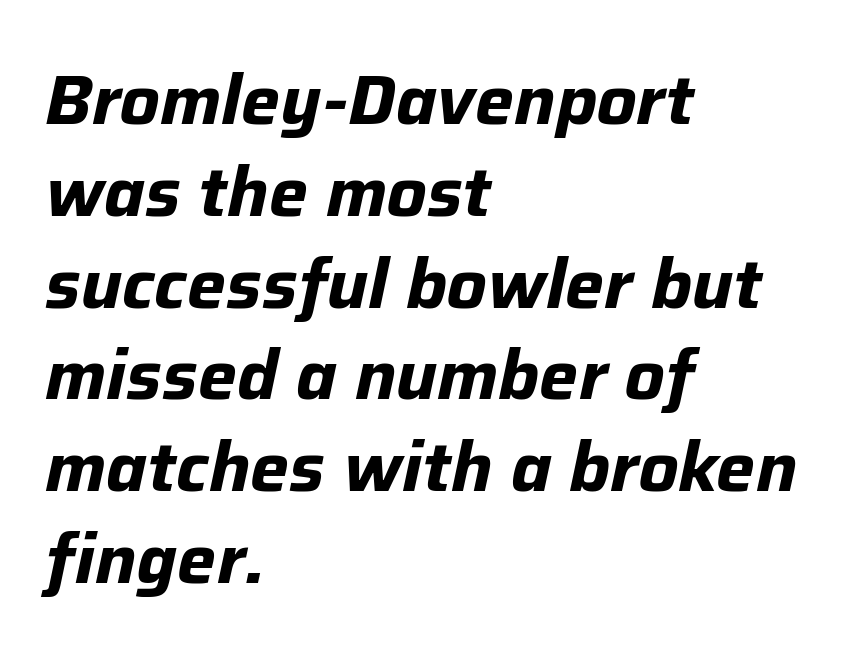
The image shows 69 px bold type, italic (leaning right); set left-aligned, normal line spacing (1.33x), normal letter spacing, not underlined; low stroke contrast and a medium x-height.
